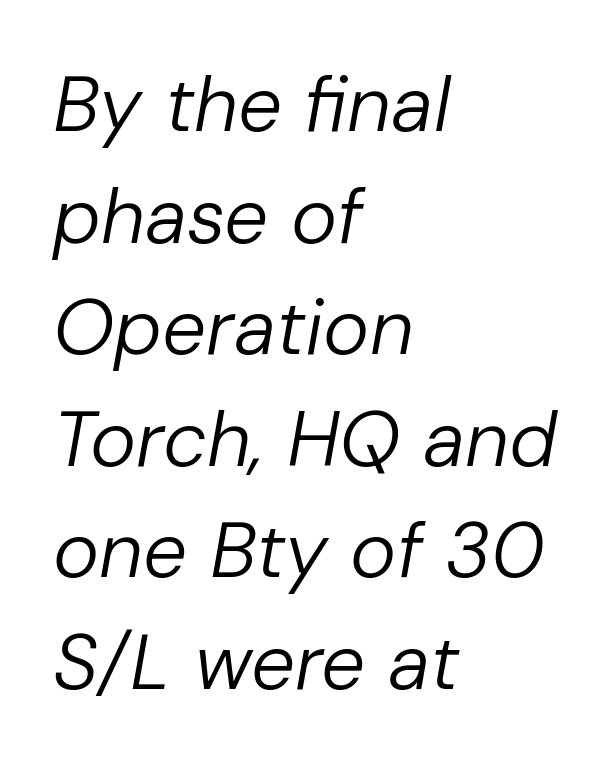
The space beneath each line is pristine and unruled. In terms of leading, this rendering sits right in the middle. Is this a fixed-width face? No — the glyphs have proportional, varying widths. Short and long lines alike share a common starting point at left. You could call the tracking neutral — neither tight nor loose.
